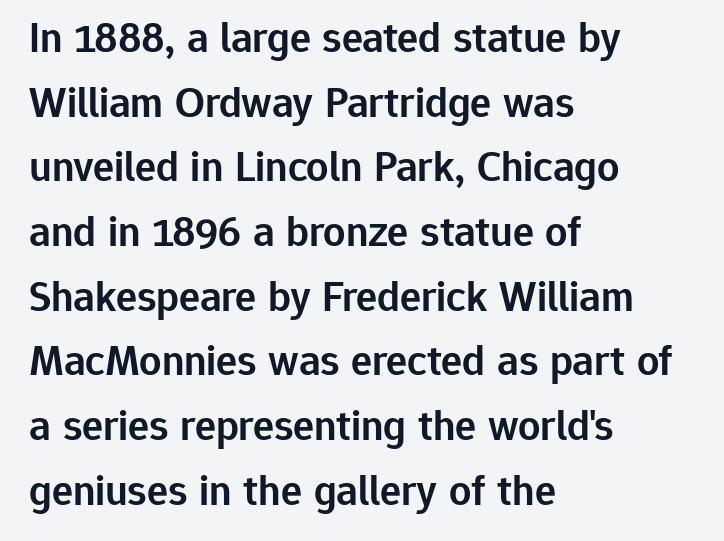
Layout note: lines flush left. Descender tails drop into unmarked territory. Normally led — the rows are evenly, conventionally spaced. Nobody touched the tracking dial on this one. Character widths vary here, with narrow letters taking less room than wide ones. Students, this is semibold: more ink than regular, less than bold.
